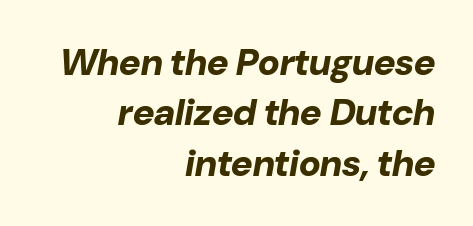
The setting favours the right margin, as signatures and pull-quotes sometimes do. The passage shown stacks its lines at a standard gap. Character widths vary here, with narrow letters taking less room than wide ones. Observe the ordinary spacing: letters are neighbours, not strangers.
